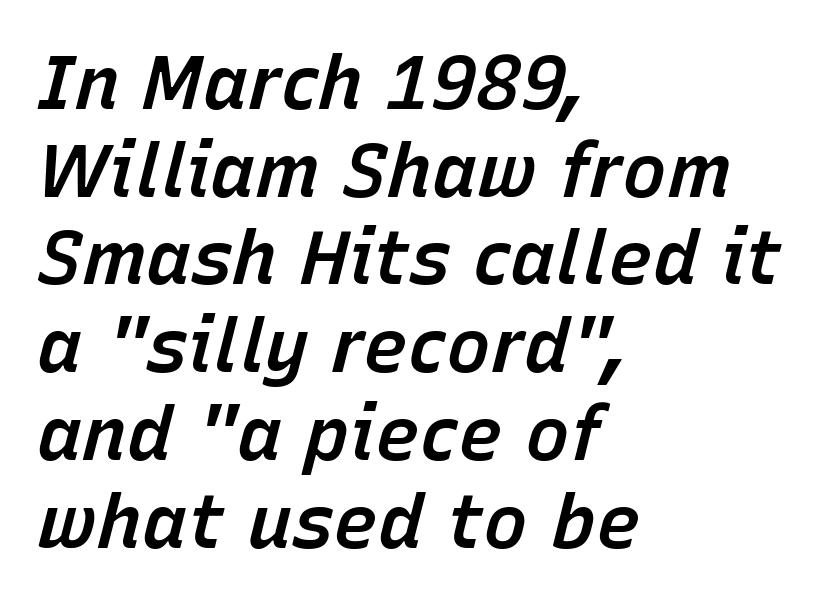
{"italic": "yes", "lean": "right", "slant_degrees": 15, "bold": "semi", "weight": "semibold", "width": "normal", "stroke_contrast": "low", "x_height": "medium", "monospaced": "no", "underline": "no", "align": "left", "line_spacing_ratio": 1.17, "letter_spacing": "normal", "letter_spacing_em": 0.0, "glyph_px": 75}
